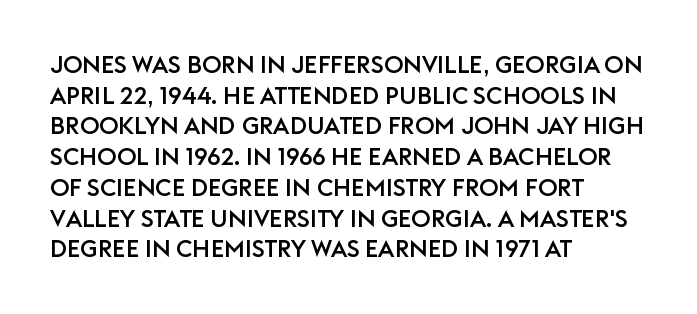
{"italic": "no", "underline": "no", "align": "left", "line_spacing": "normal", "line_spacing_ratio": 1.28, "letter_spacing": "normal", "letter_spacing_em": 0.0, "glyph_px": 24}
